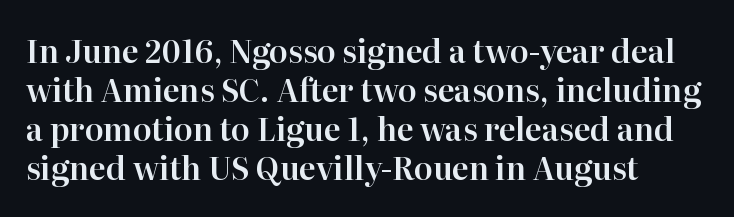
Q: Is the text italic (slanted)? A: No, it is upright.
Q: Is the typeface a serif or a sans-serif typeface? A: Serif.
Q: Is the text underlined? A: No.
Q: How is the paragraph aligned? A: Left-aligned.
Q: Is the spacing between letters normal or unusually wide? A: Normal.
Q: Is the spacing between lines tight, normal or loose? A: Normal.
Q: Width (condensed, normal, or wide)? A: Normal.
Q: Stroke contrast? A: High.
Q: x-height? A: Medium.
Q: Monospaced? A: No.
